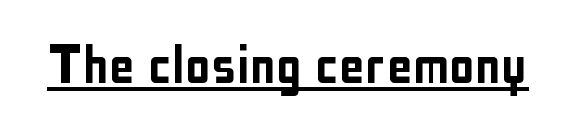
{"serif": "no", "italic": "no", "width": "condensed", "stroke_contrast": "low", "x_height": "medium", "monospaced": "no", "underline": "yes", "letter_spacing": "normal", "letter_spacing_em": 0.0, "glyph_px": 65}
